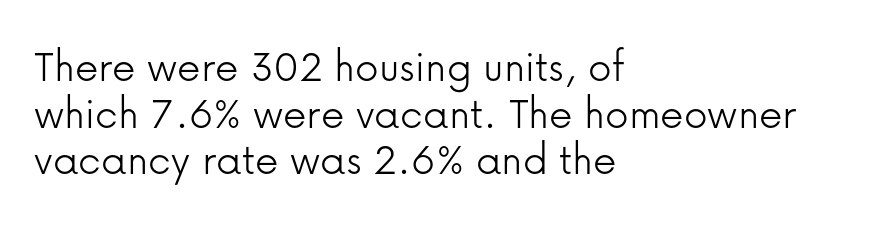
This is the regular roman posture of the typeface. Vertical stems look standard width or narrower in stroke. Underline: absent. The lines in this sample share a left origin and differ only in where they stop.
